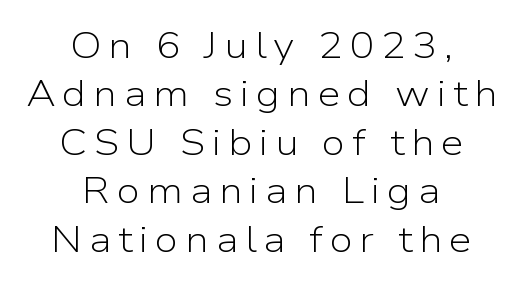
Q: Is the text bold? A: No.
Q: Is the text italic (slanted)? A: No, it is upright.
Q: Is the typeface a serif or a sans-serif typeface? A: Sans-serif.
Q: Is the text underlined? A: No.
Q: How is the paragraph aligned? A: Centered.
Q: Is the spacing between lines tight, normal or loose? A: Normal.
Q: Width (condensed, normal, or wide)? A: Normal.
Q: Stroke contrast? A: Low.
Q: x-height? A: Medium.
Q: Monospaced? A: No.
